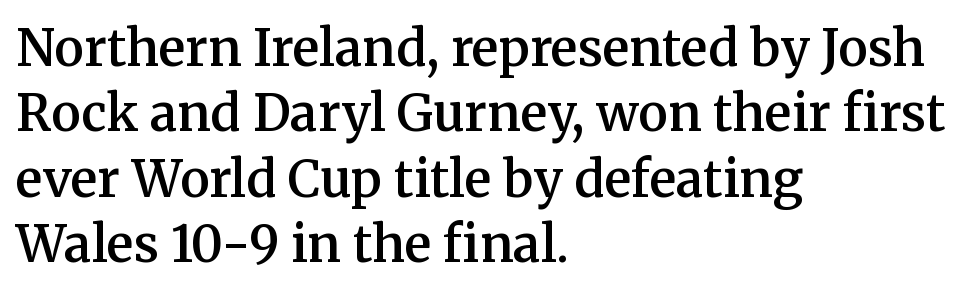
Horizontally, the lines are justified to the leading edge only. Is this a fixed-width face? No — the glyphs have proportional, varying widths. Is the type bold? Partly — it's a semibold, heavier than regular but not fully bold. Stroke terminals: seriffed. Baseline-to-baseline distance is the conventional proportion of letter height.
